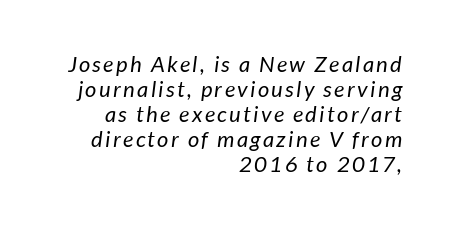
The image shows 22 px text type; set right-aligned, tight line spacing (1.14x), not underlined.
